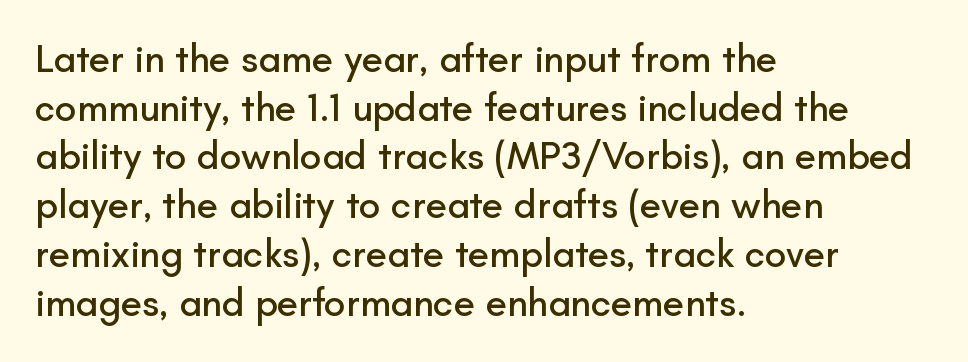
Q: Is the text italic (slanted)? A: No, it is upright.
Q: Is the typeface a serif or a sans-serif typeface? A: Sans-serif.
Q: Is the text underlined? A: No.
Q: How is the paragraph aligned? A: Left-aligned.
Q: Is the spacing between letters normal or unusually wide? A: Normal.
Q: Is the spacing between lines tight, normal or loose? A: Normal.
Q: Width (condensed, normal, or wide)? A: Normal.
Q: Stroke contrast? A: Low.
Q: x-height? A: Small.
Q: Monospaced? A: No.
